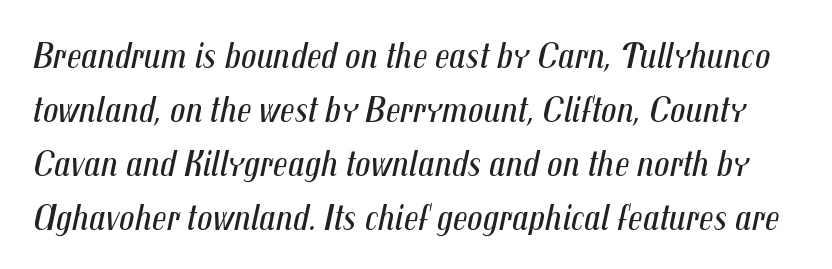
Q: Is the text bold? A: No.
Q: Is the text italic (slanted)? A: Yes, it leans right by about 12 degrees.
Q: Is the text underlined? A: No.
Q: Is the spacing between letters normal or unusually wide? A: Normal.
Q: Is the spacing between lines tight, normal or loose? A: Normal.
Q: Width (condensed, normal, or wide)? A: Condensed.
Q: Stroke contrast? A: Medium.
Q: x-height? A: Medium.
Q: Monospaced? A: No.
